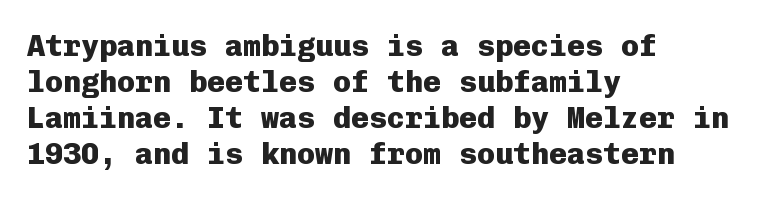
{"serif": "no", "italic": "no", "bold": "yes", "weight": "heavy", "width": "normal", "stroke_contrast": "low", "x_height": "medium", "monospaced": "yes", "underline": "no", "align": "left", "line_spacing_ratio": 1.2, "letter_spacing": "normal", "letter_spacing_em": 0.0, "glyph_px": 30}
